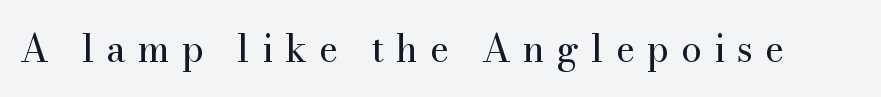
{"serif": "yes", "italic": "no", "bold": "no", "weight": "regular", "width": "normal", "stroke_contrast": "medium", "x_height": "small", "monospaced": "no", "underline": "no", "letter_spacing": "wide", "letter_spacing_em": 0.32, "glyph_px": 37}
